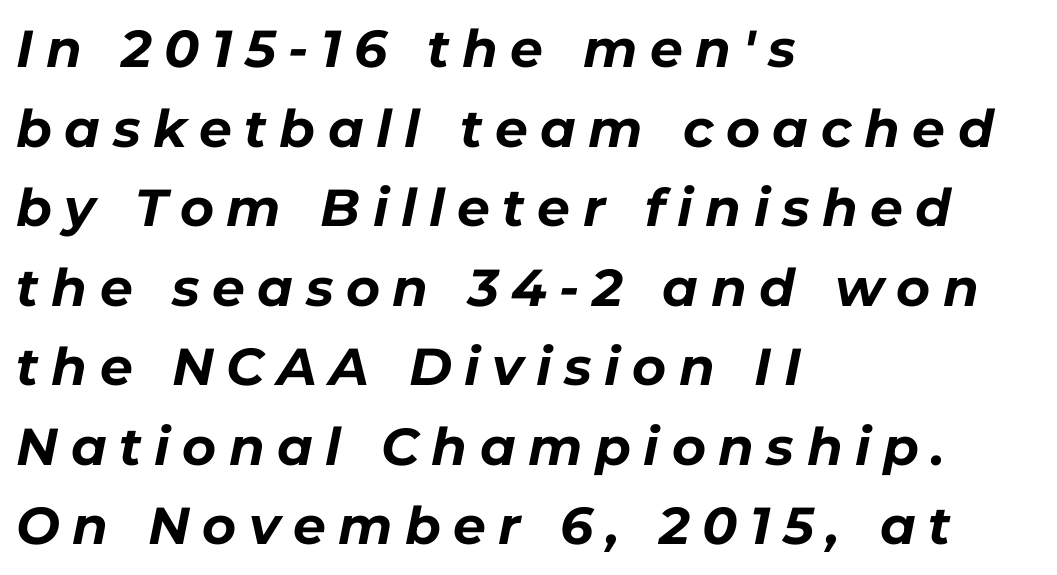
Q: Is the text bold? A: Yes.
Q: Is the text italic (slanted)? A: Yes, it leans right by about 11 degrees.
Q: Is the text underlined? A: No.
Q: How is the paragraph aligned? A: Left-aligned.
Q: Is the spacing between letters normal or unusually wide? A: Unusually wide.
Q: Is the spacing between lines tight, normal or loose? A: Normal.
Q: Width (condensed, normal, or wide)? A: Normal.
Q: Stroke contrast? A: Low.
Q: x-height? A: Medium.
Q: Monospaced? A: No.
